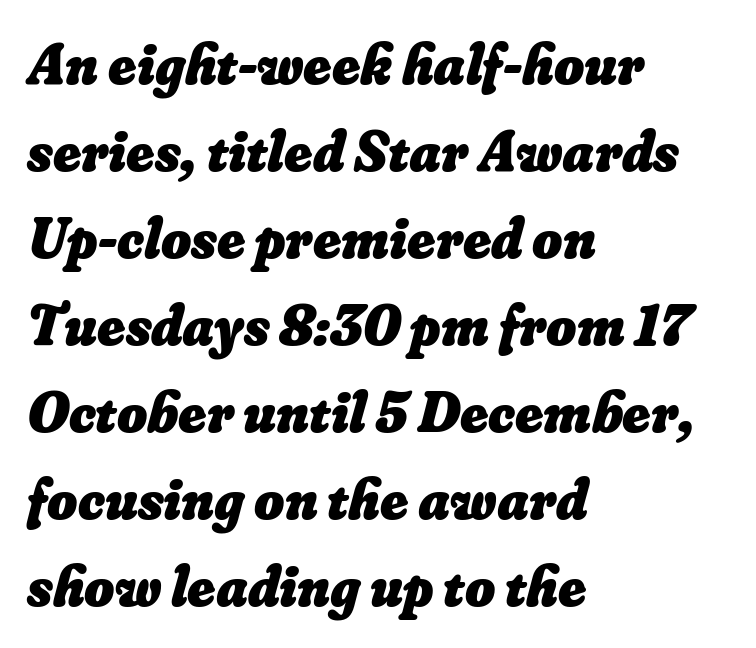
{"bold": "yes", "weight": "heavy", "width": "normal", "stroke_contrast": "low", "x_height": "small", "monospaced": "no", "underline": "no", "align": "left", "line_spacing": "normal", "line_spacing_ratio": 1.5, "letter_spacing": "normal", "letter_spacing_em": 0.0, "glyph_px": 58}
